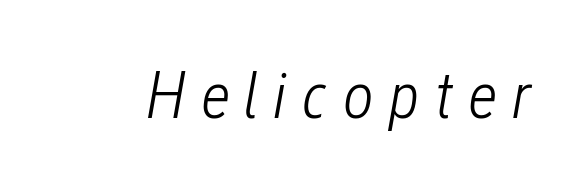
Q: Is the text bold? A: No.
Q: Is the text italic (slanted)? A: Yes, it leans right by about 12 degrees.
Q: Is the text underlined? A: No.
Q: Is the spacing between letters normal or unusually wide? A: Unusually wide.
Q: Width (condensed, normal, or wide)? A: Condensed.
Q: Stroke contrast? A: Low.
Q: x-height? A: Medium.
Q: Monospaced? A: No.
